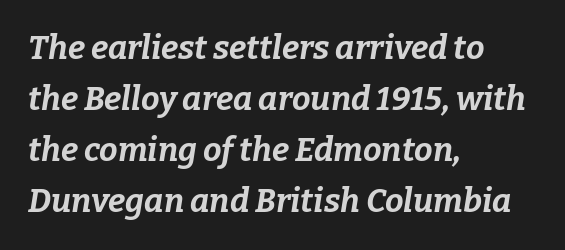
Unmarked baselines from the first word to the last. Looks like regular typesetting: each glyph gets only the width it needs. Does extra space separate the letters? No, they use regular spacing. Students, this is bold: see how much ink each stroke carries. Italic: yes, the glyphs are oblique.
